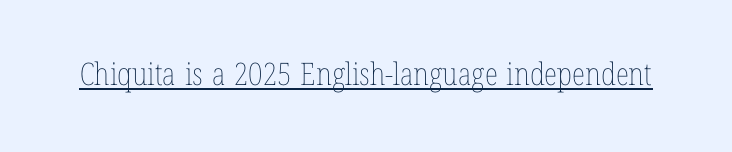
{"italic": "no", "bold": "no", "weight": "thin", "width": "condensed", "stroke_contrast": "low", "x_height": "medium", "monospaced": "no", "underline": "yes", "letter_spacing": "normal", "letter_spacing_em": 0.0, "glyph_px": 31}
